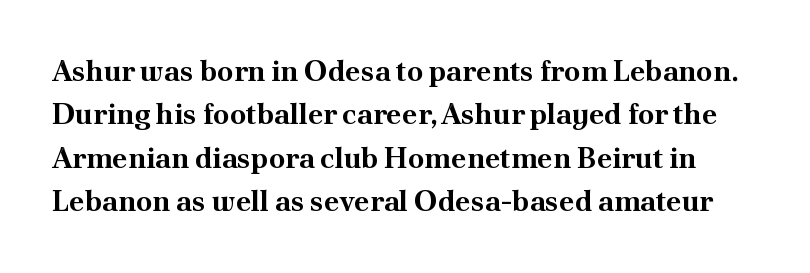
Q: Is the text bold? A: Yes.
Q: Is the text italic (slanted)? A: No, it is upright.
Q: Is the typeface a serif or a sans-serif typeface? A: Serif.
Q: Is the text underlined? A: No.
Q: Is the spacing between letters normal or unusually wide? A: Normal.
Q: Is the spacing between lines tight, normal or loose? A: Normal.
Q: Width (condensed, normal, or wide)? A: Normal.
Q: Stroke contrast? A: Medium.
Q: x-height? A: Small.
Q: Monospaced? A: No.
